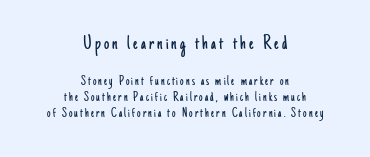
Q: Is the text bold? A: No.
Q: Is the text italic (slanted)? A: No, it is upright.
Q: Is the text underlined? A: No.
Q: How is the paragraph aligned? A: Centered.
Q: Is the spacing between lines tight, normal or loose? A: Tight.
Q: Which block of text is set in a larger size, the first (top) or the second (bottom)? A: The first (top) one.
